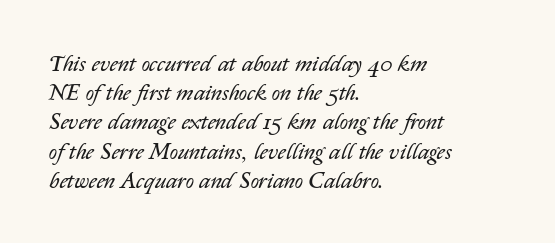
The image shows 23 px text type, italic (leaning right); set left-aligned, normal line spacing (1.27x), normal letter spacing, not underlined.
